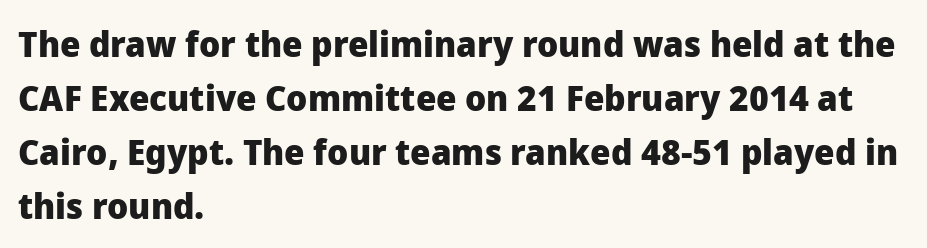
{"serif": "no", "italic": "no", "bold": "yes", "weight": "heavy", "width": "normal", "stroke_contrast": "low", "x_height": "medium", "monospaced": "no", "underline": "no", "align": "left", "line_spacing": "normal", "line_spacing_ratio": 1.5, "letter_spacing": "normal", "letter_spacing_em": 0.0, "glyph_px": 36}
